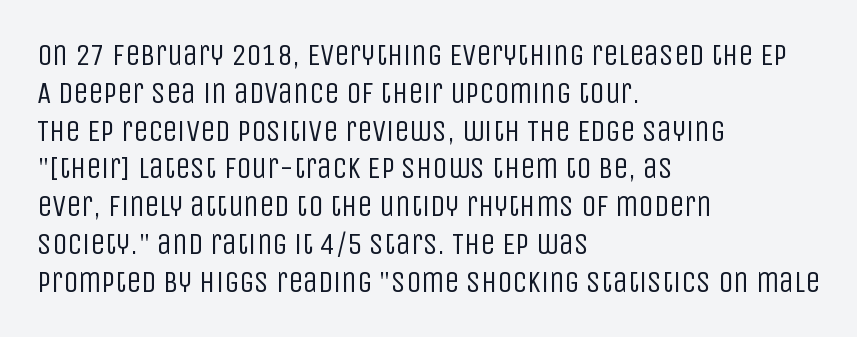
{"serif": "no", "italic": "no", "bold": "no", "weight": "regular", "width": "condensed", "stroke_contrast": "low", "x_height": "large", "monospaced": "no", "underline": "no", "align": "left", "line_spacing": "normal", "line_spacing_ratio": 1.26, "letter_spacing": "normal", "letter_spacing_em": 0.0, "glyph_px": 30}
